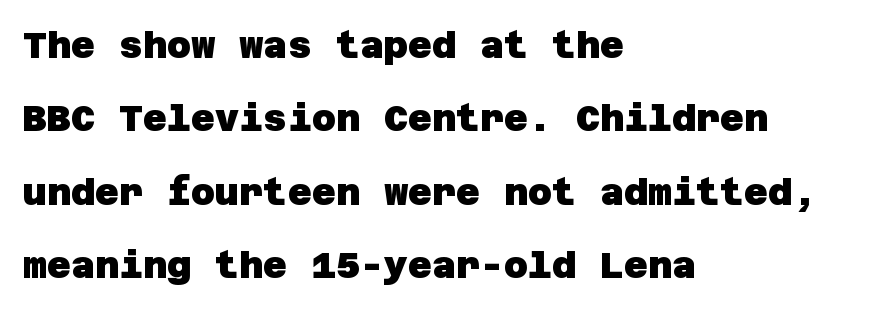
{"serif": "no", "bold": "yes", "weight": "heavy", "width": "normal", "stroke_contrast": "low", "x_height": "large", "underline": "no", "align": "left", "line_spacing": "loose", "line_spacing_ratio": 1.98, "letter_spacing": "normal", "letter_spacing_em": 0.0, "glyph_px": 37}
